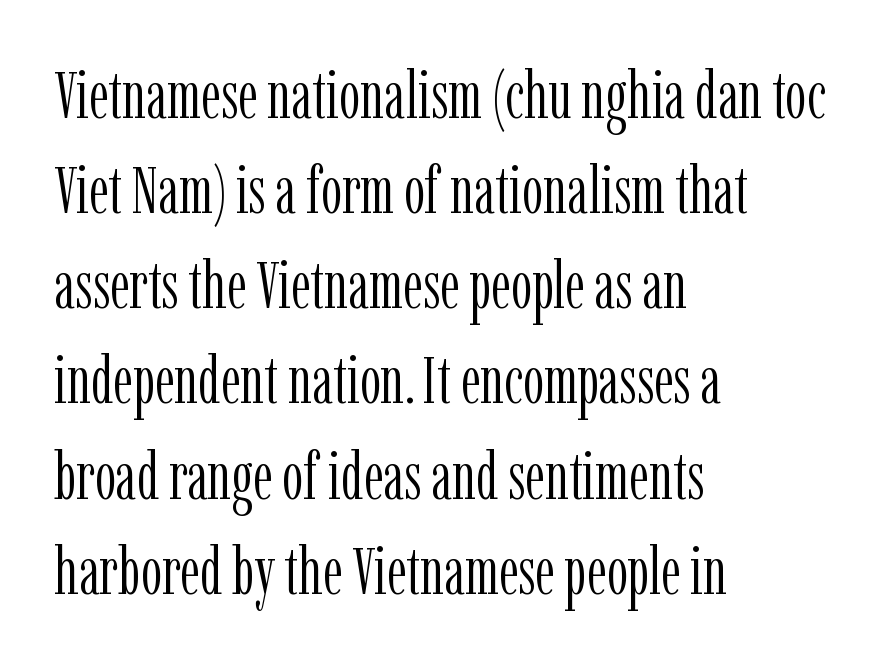
Look at the bottom of the vertical strokes: they flare into serifs here. These lines are rendered in a variable-pitch font. The typography opts for an upright posture over an oblique one. Tracking here is standard; glyphs follow each other at the usual distance.
